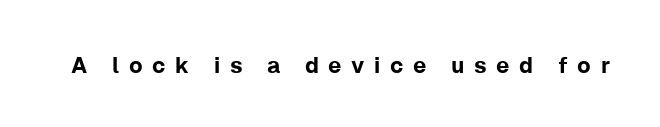
Display-style spreading of the glyphs; the letterfit is very open. Bare-footed words on every line. Italic? Not at all — the glyphs are vertical.
